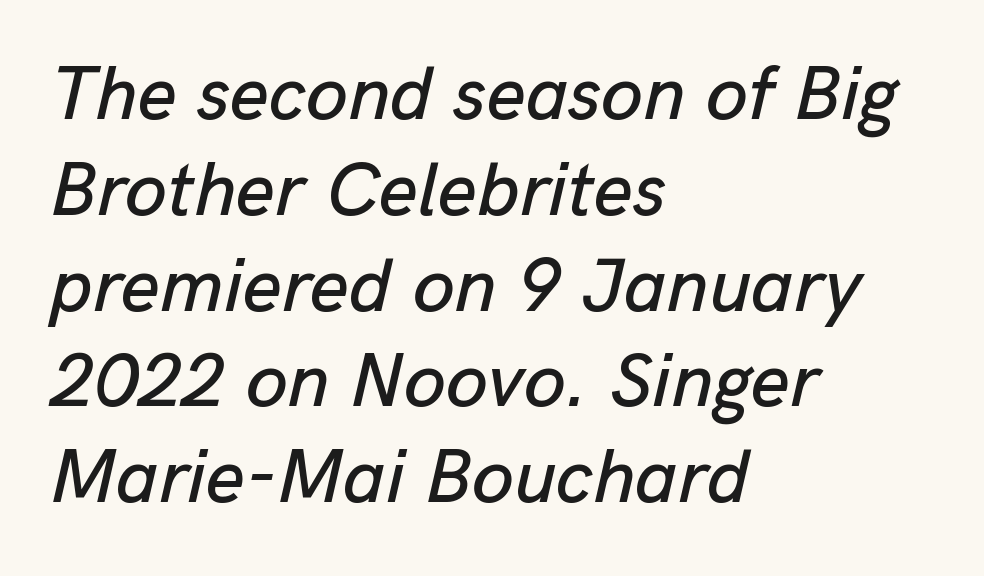
Q: Is the text italic (slanted)? A: Yes, it leans right by about 13 degrees.
Q: Is the text underlined? A: No.
Q: How is the paragraph aligned? A: Left-aligned.
Q: Is the spacing between letters normal or unusually wide? A: Normal.
Q: Is the spacing between lines tight, normal or loose? A: Normal.
Q: Width (condensed, normal, or wide)? A: Normal.
Q: Stroke contrast? A: Low.
Q: x-height? A: Medium.
Q: Monospaced? A: No.
